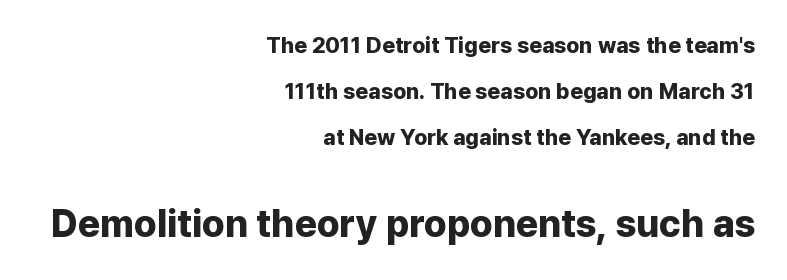
{"serif": "no", "italic": "no", "bold": "yes", "weight": "bold", "width": "normal", "stroke_contrast": "low", "x_height": "medium", "monospaced": "no", "underline": "no", "align": "right", "line_spacing": "loose", "line_spacing_ratio": 2.09, "letter_spacing": "normal", "letter_spacing_em": 0.0, "larger_block": "second", "size_ratio": 1.73, "glyph_px": 38}
